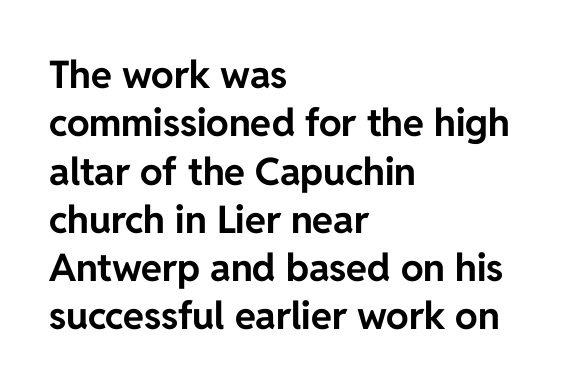
{"serif": "no", "italic": "no", "bold": "yes", "weight": "bold", "width": "normal", "stroke_contrast": "low", "x_height": "medium", "monospaced": "no", "underline": "no", "align": "left", "line_spacing": "normal", "line_spacing_ratio": 1.27, "letter_spacing": "normal", "letter_spacing_em": 0.0, "glyph_px": 38}
